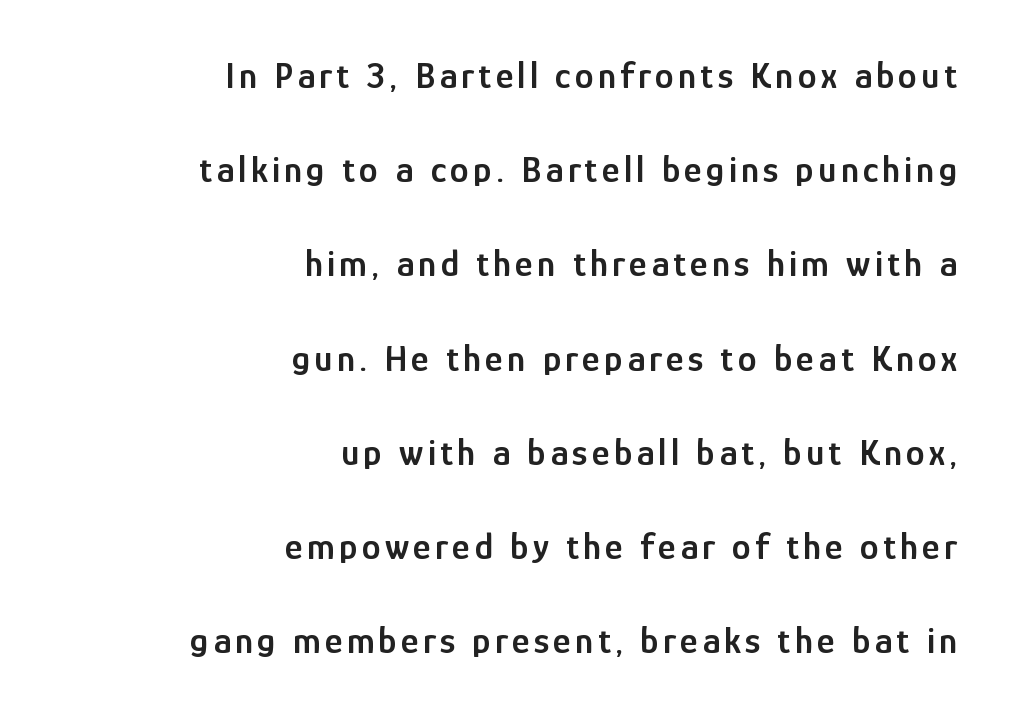
Q: Is the text bold? A: Semi-bold.
Q: Is the text italic (slanted)? A: No, it is upright.
Q: Is the typeface a serif or a sans-serif typeface? A: Sans-serif.
Q: Is the text underlined? A: No.
Q: How is the paragraph aligned? A: Right-aligned.
Q: Is the spacing between lines tight, normal or loose? A: Loose.
Q: Width (condensed, normal, or wide)? A: Condensed.
Q: Stroke contrast? A: Low.
Q: x-height? A: Medium.
Q: Monospaced? A: No.
